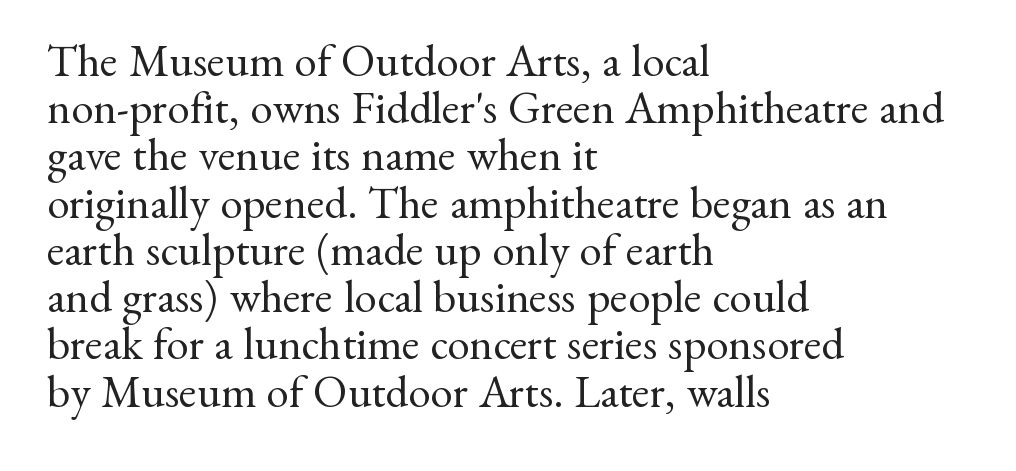
Q: Is the text bold? A: No.
Q: Is the text italic (slanted)? A: No, it is upright.
Q: Is the typeface a serif or a sans-serif typeface? A: Serif.
Q: Is the text underlined? A: No.
Q: How is the paragraph aligned? A: Left-aligned.
Q: Is the spacing between letters normal or unusually wide? A: Normal.
Q: Is the spacing between lines tight, normal or loose? A: Tight.
Q: Width (condensed, normal, or wide)? A: Normal.
Q: Stroke contrast? A: Medium.
Q: x-height? A: Small.
Q: Monospaced? A: No.
